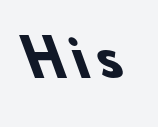
Typographic density is high because the face is bold. Rule under the text: the space is simply empty. You could not count columns in this text — the font is proportionally spaced. Font category for this specimen: sans-serif.
